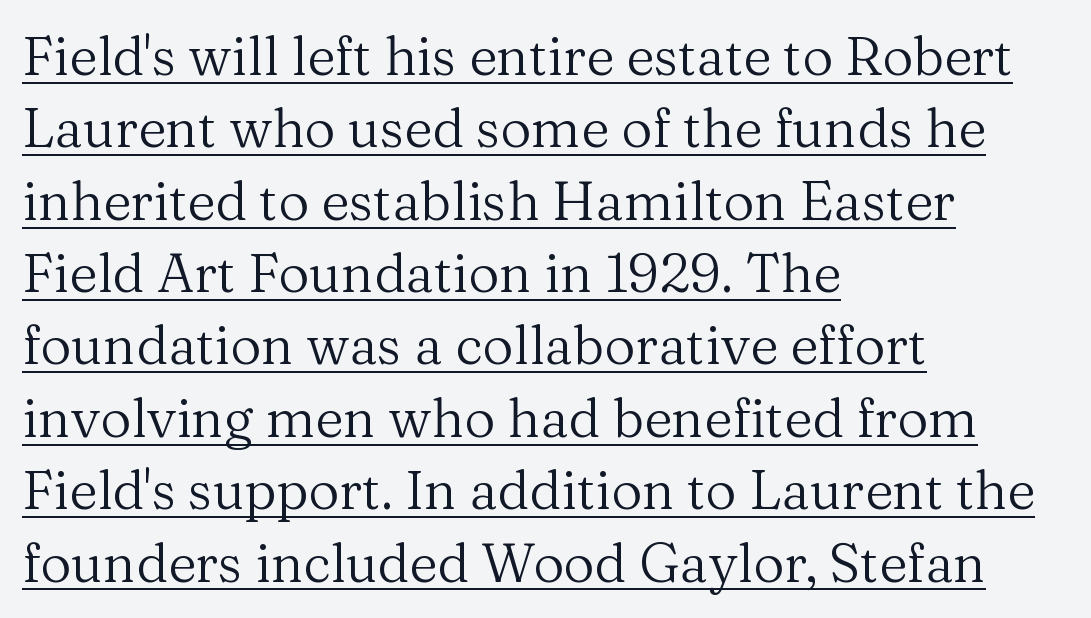
Q: Is the text bold? A: No.
Q: Is the text italic (slanted)? A: No, it is upright.
Q: Is the typeface a serif or a sans-serif typeface? A: Serif.
Q: Is the text underlined? A: Yes.
Q: How is the paragraph aligned? A: Left-aligned.
Q: Is the spacing between letters normal or unusually wide? A: Normal.
Q: Is the spacing between lines tight, normal or loose? A: Normal.
Q: Width (condensed, normal, or wide)? A: Normal.
Q: Stroke contrast? A: Medium.
Q: x-height? A: Medium.
Q: Monospaced? A: No.
